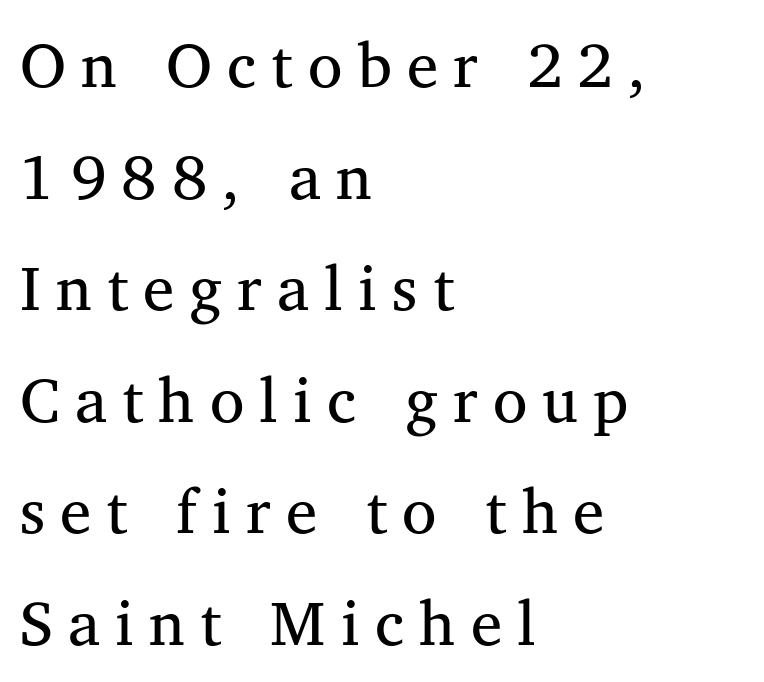
There is plenty of visible air inserted between adjacent glyphs. This sample is left-justified, so line endings fall wherever the words run out. You could not count columns in this text — the font is proportionally spaced. The face used here is seriffed, in the tradition of book romans. Weight: regular or lighter. Descender tails drop into unmarked territory.
